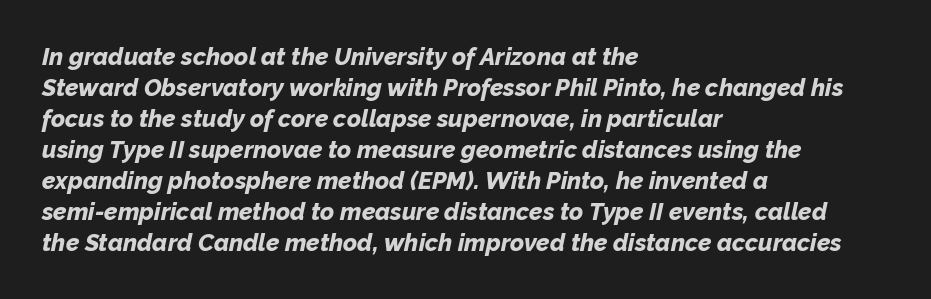
The image shows 24 px bold type, italic (leaning right); set left-aligned, normal line spacing (1.29x), normal letter spacing, not underlined.
